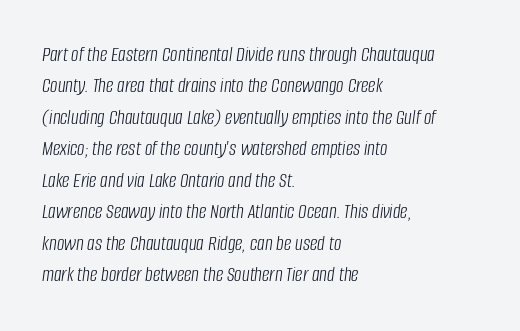
The image shows 21 px text type, italic (leaning right); set left-aligned, normal line spacing (1.5x), normal letter spacing, not underlined.
